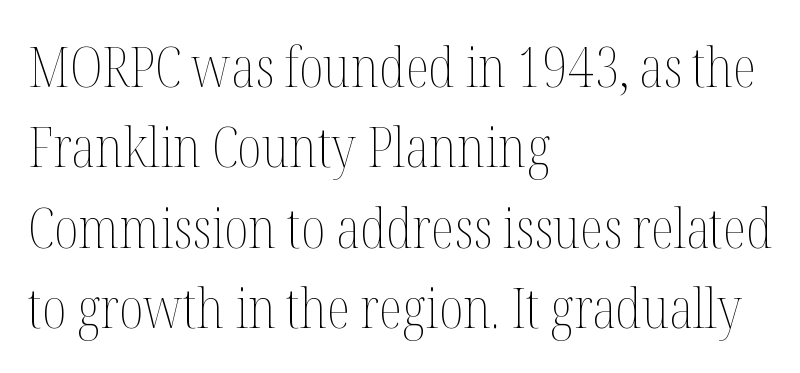
Q: Is the text bold? A: No.
Q: Is the text italic (slanted)? A: No, it is upright.
Q: Is the text underlined? A: No.
Q: How is the paragraph aligned? A: Left-aligned.
Q: Is the spacing between letters normal or unusually wide? A: Normal.
Q: Is the spacing between lines tight, normal or loose? A: Normal.
Q: Width (condensed, normal, or wide)? A: Condensed.
Q: Stroke contrast? A: Medium.
Q: x-height? A: Medium.
Q: Monospaced? A: No.
